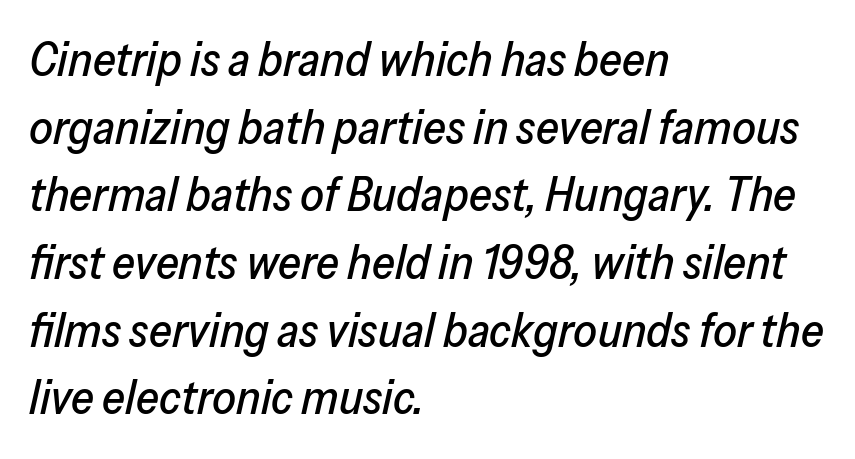
The image shows 47 px text type, italic (leaning right); set left-aligned, normal line spacing (1.44x), normal letter spacing, not underlined; low stroke contrast and a medium x-height.
